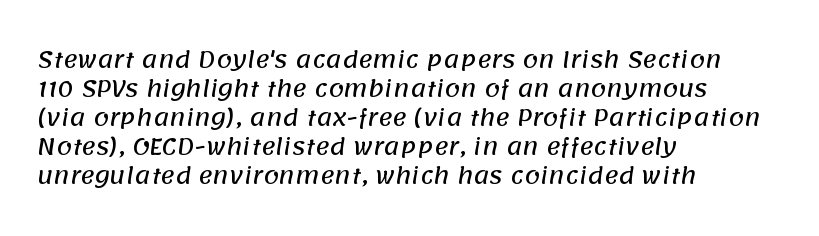
{"underline": "no", "align": "left", "line_spacing": "normal", "line_spacing_ratio": 1.32, "letter_spacing": "normal", "letter_spacing_em": 0.0, "glyph_px": 22}
